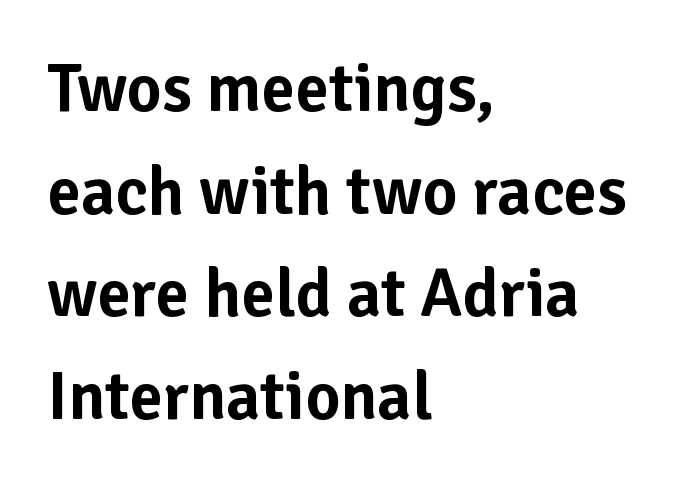
{"serif": "no", "italic": "no", "width": "normal", "stroke_contrast": "low", "x_height": "medium", "monospaced": "no", "underline": "no", "align": "left", "line_spacing": "normal", "line_spacing_ratio": 1.51, "letter_spacing": "normal", "letter_spacing_em": 0.0, "glyph_px": 68}
